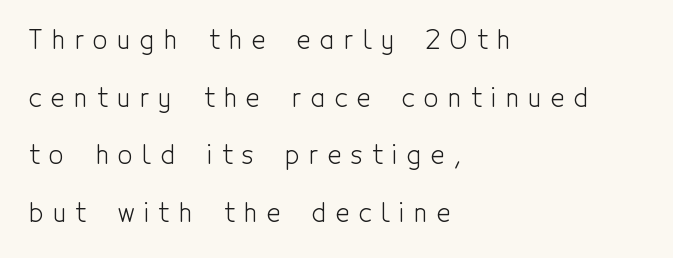
The image shows 26 px text type, upright; set left-aligned, loose line spacing (2.22x), unusually wide letter spacing (+0.36 em), not underlined.
